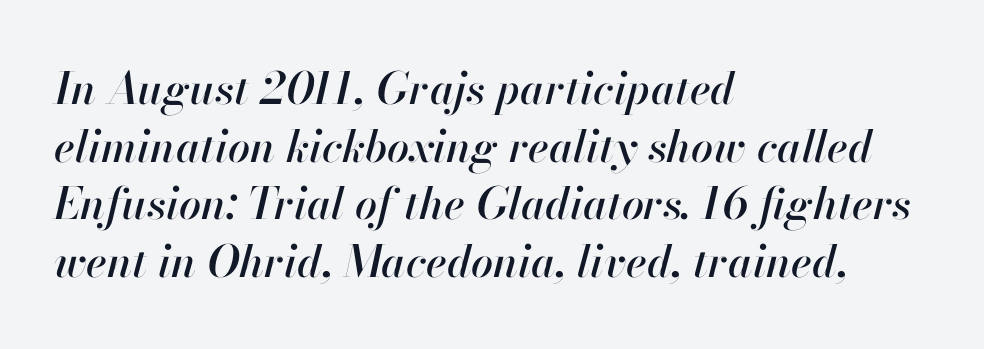
Q: Is the text italic (slanted)? A: Yes, it leans right by about 13 degrees.
Q: Is the text underlined? A: No.
Q: How is the paragraph aligned? A: Left-aligned.
Q: Is the spacing between letters normal or unusually wide? A: Normal.
Q: Is the spacing between lines tight, normal or loose? A: Normal.
Q: Width (condensed, normal, or wide)? A: Normal.
Q: Stroke contrast? A: High.
Q: x-height? A: Small.
Q: Monospaced? A: No.
